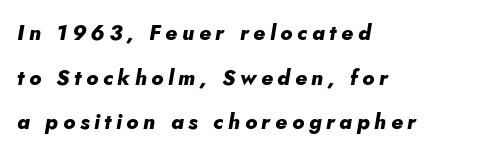
{"italic": "yes", "lean": "right", "slant_degrees": 10, "bold": "yes", "underline": "no", "align": "left", "line_spacing": "loose", "line_spacing_ratio": 2.12, "letter_spacing": "wide", "letter_spacing_em": 0.22, "glyph_px": 21}
